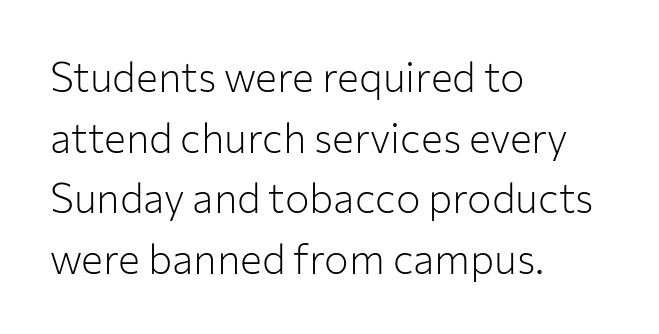
Horizontal alignment here is leftward, the default for most running prose. The font family rendered here belongs to the sans-serif group. Each new line begins a customary step beneath the previous one. Compared with typical body copy, the letter spacing here is the same. Type without underlining.
